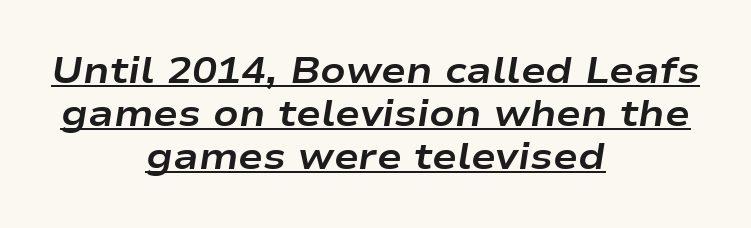
Here the designer chose a conventional face with non-uniform glyph widths. These words are printed bold, with thick strokes throughout. Alignment: centered. The rendered words wear a rule along their underside. Standard letterfit; no display-style spreading of the glyphs. Emphasis-style slanted type is in use.
